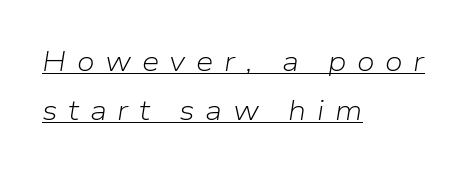
The image shows 28 px light type, italic (leaning right); set left-aligned, line spacing 1.75x, unusually wide letter spacing (+0.38 em), underlined; low stroke contrast and a medium x-height.
